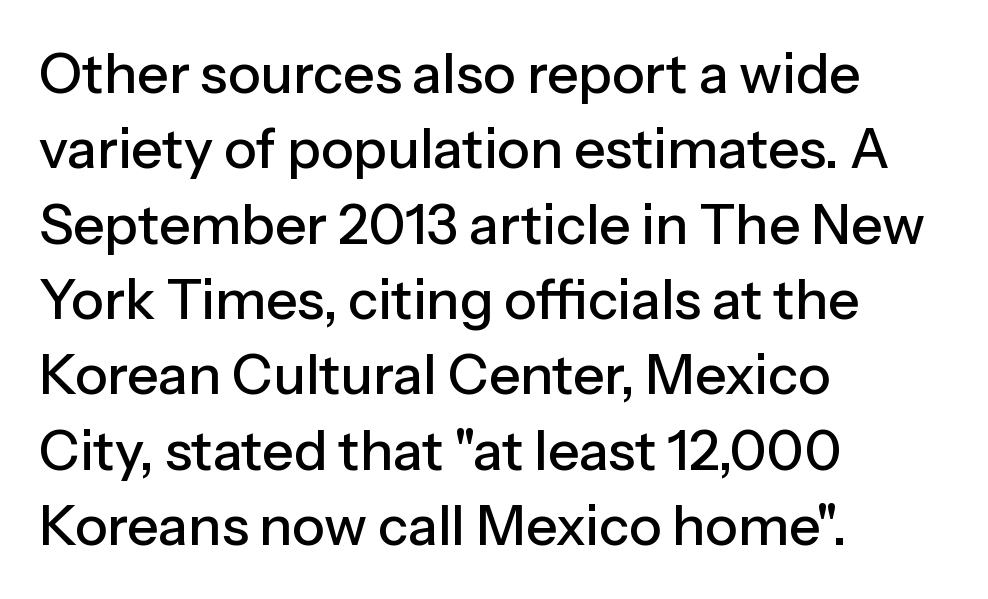
{"serif": "no", "italic": "no", "width": "normal", "stroke_contrast": "low", "x_height": "medium", "monospaced": "no", "underline": "no", "align": "left", "line_spacing": "normal", "line_spacing_ratio": 1.37, "letter_spacing": "normal", "letter_spacing_em": 0.0, "glyph_px": 55}
